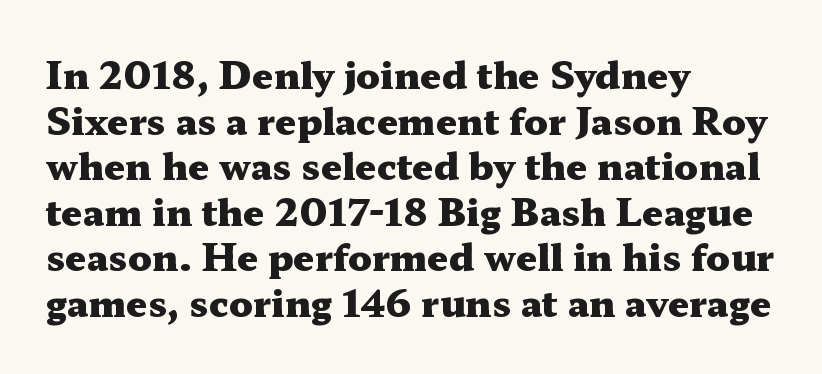
Q: Is the text bold? A: Yes.
Q: Is the text italic (slanted)? A: No, it is upright.
Q: Is the typeface a serif or a sans-serif typeface? A: Serif.
Q: Is the text underlined? A: No.
Q: How is the paragraph aligned? A: Left-aligned.
Q: Is the spacing between letters normal or unusually wide? A: Normal.
Q: Width (condensed, normal, or wide)? A: Wide.
Q: Stroke contrast? A: Medium.
Q: x-height? A: Medium.
Q: Monospaced? A: No.
